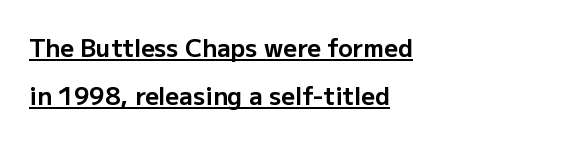
The image shows 24 px bold type, upright; set left-aligned, loose line spacing (2.01x), normal letter spacing, underlined.
